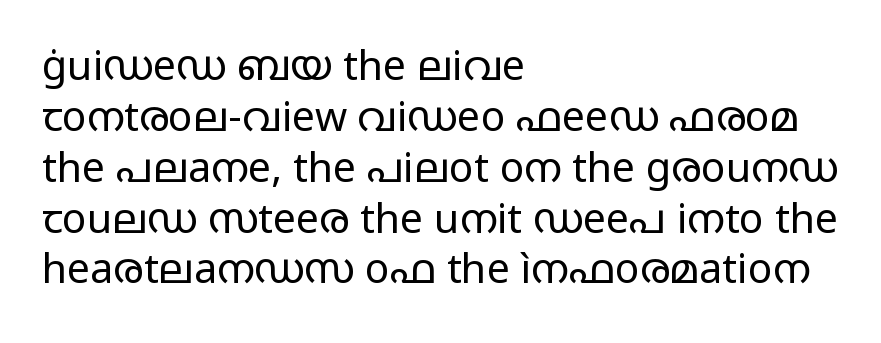
The image shows 41 px regular-weight, wide sans-serif type, upright; set left-aligned, line spacing 1.24x, normal letter spacing, not underlined; low stroke contrast and a medium x-height.
